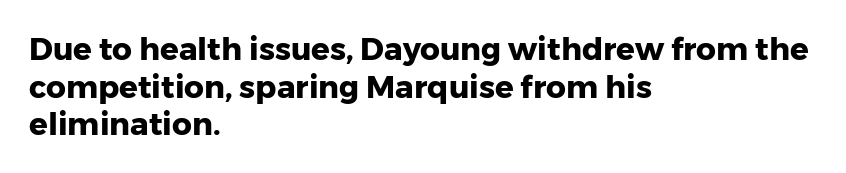
{"serif": "no", "italic": "no", "bold": "yes", "weight": "heavy", "width": "normal", "stroke_contrast": "low", "x_height": "medium", "monospaced": "no", "underline": "no", "align": "left", "line_spacing_ratio": 1.21, "letter_spacing": "normal", "letter_spacing_em": 0.0, "glyph_px": 31}
